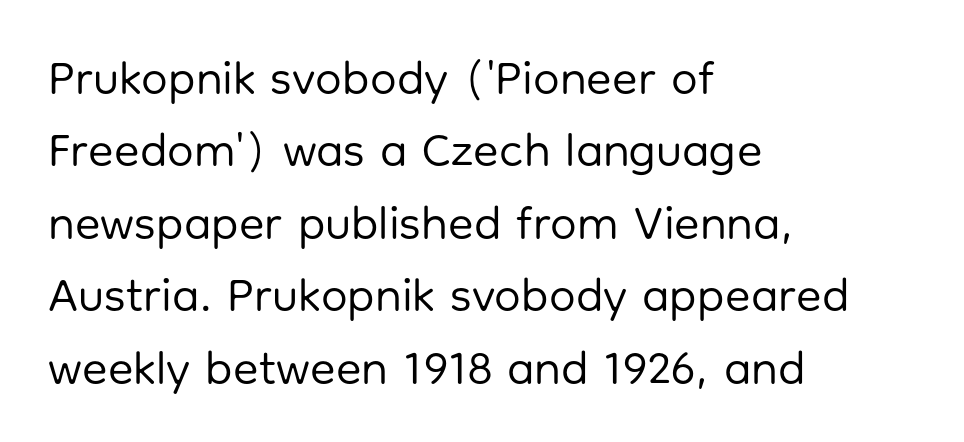
The image shows 47 px regular-weight sans-serif type, upright; set left-aligned, normal line spacing (1.54x), normal letter spacing, not underlined; low stroke contrast and a medium x-height.
